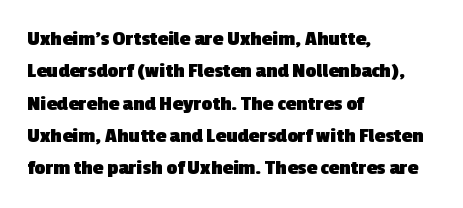
The image shows 21 px bold type; set left-aligned, normal line spacing (1.54x), normal letter spacing, not underlined.
